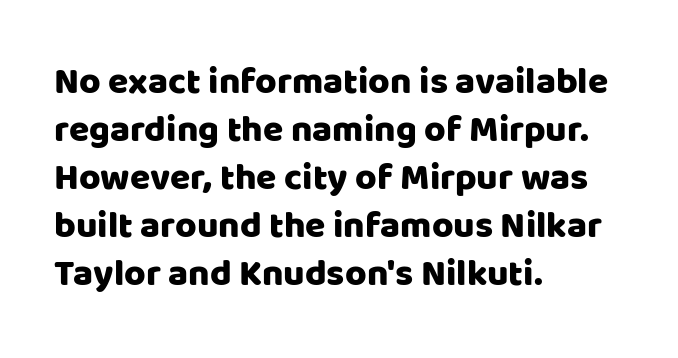
{"serif": "no", "italic": "no", "width": "normal", "stroke_contrast": "low", "x_height": "large", "monospaced": "no", "underline": "no", "align": "left", "line_spacing": "normal", "line_spacing_ratio": 1.3, "letter_spacing": "normal", "letter_spacing_em": 0.0, "glyph_px": 37}
